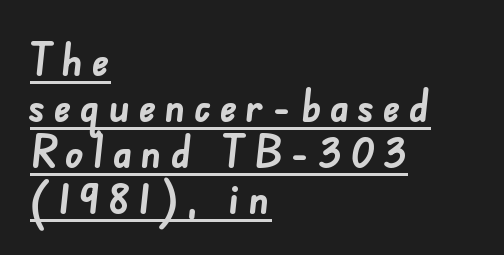
Q: Is the text bold? A: Yes.
Q: Is the typeface a serif or a sans-serif typeface? A: Sans-serif.
Q: Is the text underlined? A: Yes.
Q: How is the paragraph aligned? A: Left-aligned.
Q: Is the spacing between lines tight, normal or loose? A: Tight.
Q: Width (condensed, normal, or wide)? A: Normal.
Q: Stroke contrast? A: Low.
Q: x-height? A: Small.
Q: Monospaced? A: No.
